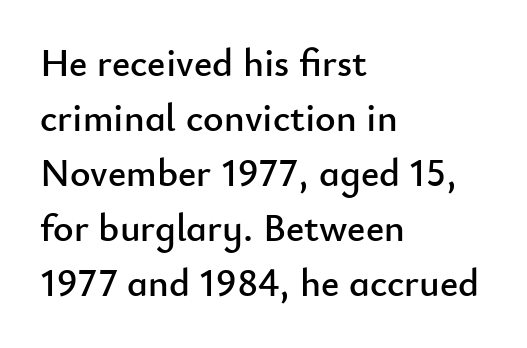
Q: Is the text italic (slanted)? A: No, it is upright.
Q: Is the typeface a serif or a sans-serif typeface? A: Sans-serif.
Q: Is the text underlined? A: No.
Q: How is the paragraph aligned? A: Left-aligned.
Q: Is the spacing between letters normal or unusually wide? A: Normal.
Q: Is the spacing between lines tight, normal or loose? A: Normal.
Q: Width (condensed, normal, or wide)? A: Normal.
Q: Stroke contrast? A: Low.
Q: x-height? A: Small.
Q: Monospaced? A: No.
